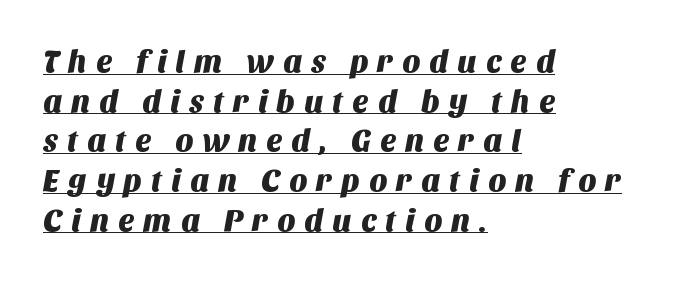
Q: Is the typeface a serif or a sans-serif typeface? A: Sans-serif.
Q: Is the text underlined? A: Yes.
Q: How is the paragraph aligned? A: Left-aligned.
Q: Is the spacing between letters normal or unusually wide? A: Unusually wide.
Q: Is the spacing between lines tight, normal or loose? A: Normal.
Q: Width (condensed, normal, or wide)? A: Normal.
Q: Stroke contrast? A: Medium.
Q: x-height? A: Large.
Q: Monospaced? A: No.
